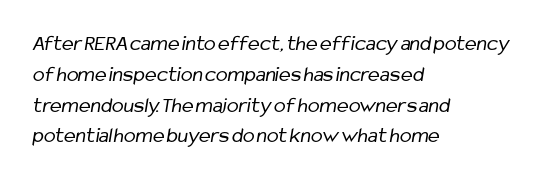
Glance below the letters and you will spot only blank space. Vertical spacing — default. Spacing between characters is what you'd get straight out of the box. Does the copy run flush right? No — it runs flush left. The typeface has the unassuming heft of standard copy or less.
